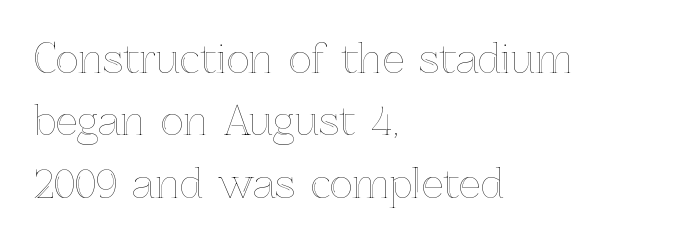
Q: Is the text italic (slanted)? A: No, it is upright.
Q: Is the text underlined? A: No.
Q: How is the paragraph aligned? A: Left-aligned.
Q: Is the spacing between letters normal or unusually wide? A: Normal.
Q: Is the spacing between lines tight, normal or loose? A: Normal.
Q: Width (condensed, normal, or wide)? A: Normal.
Q: x-height? A: Medium.
Q: Monospaced? A: No.
